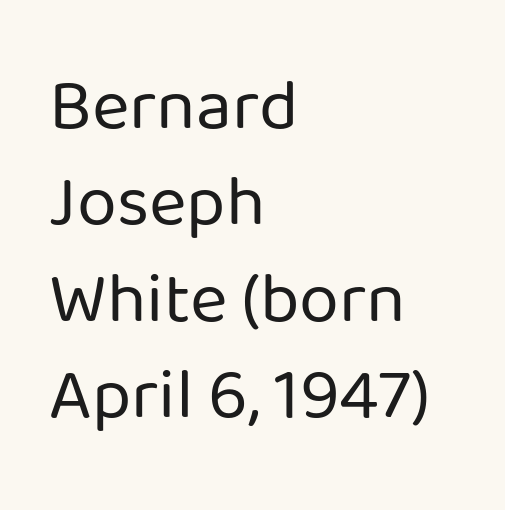
{"serif": "no", "italic": "no", "bold": "no", "weight": "regular", "width": "normal", "stroke_contrast": "low", "x_height": "medium", "monospaced": "no", "underline": "no", "align": "left", "line_spacing": "normal", "line_spacing_ratio": 1.34, "letter_spacing": "normal", "letter_spacing_em": 0.0, "glyph_px": 72}
